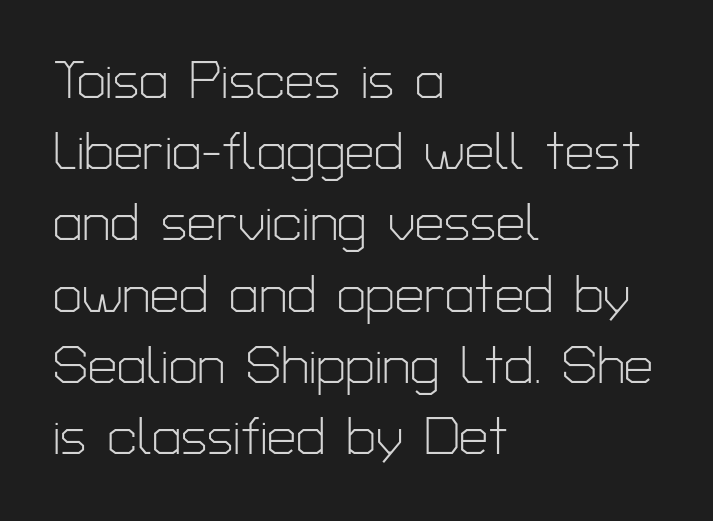
Designer's note — italics off, roman on. Counters stay open thanks to moderate or lighter strokes. The face used here is proportionally spaced, like ordinary book or web type. Characters follow at the spacing the type designer built in. The lines sit at an ordinary, default distance from one another. Alignment: flush left.
